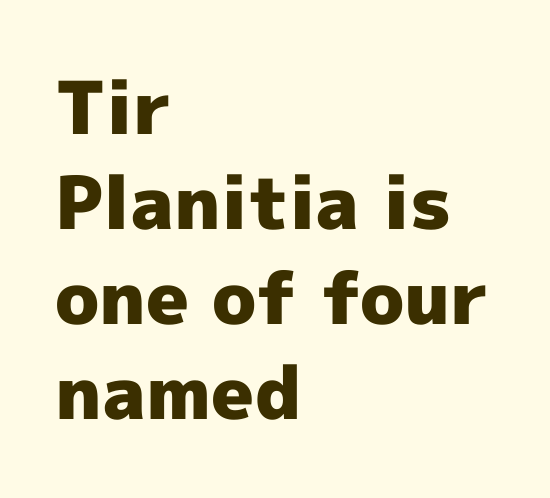
{"serif": "no", "italic": "no", "bold": "yes", "weight": "heavy", "width": "normal", "x_height": "medium", "monospaced": "no", "underline": "no", "align": "left", "line_spacing": "normal", "line_spacing_ratio": 1.3, "letter_spacing": "normal", "letter_spacing_em": 0.0, "glyph_px": 73}
